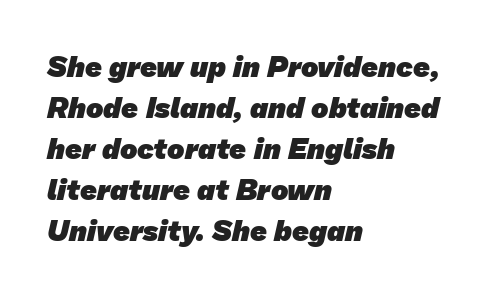
{"serif": "no", "bold": "yes", "weight": "heavy", "width": "normal", "stroke_contrast": "low", "x_height": "medium", "monospaced": "no", "underline": "no", "align": "left", "line_spacing": "normal", "line_spacing_ratio": 1.41, "letter_spacing": "normal", "letter_spacing_em": 0.0, "glyph_px": 29}
